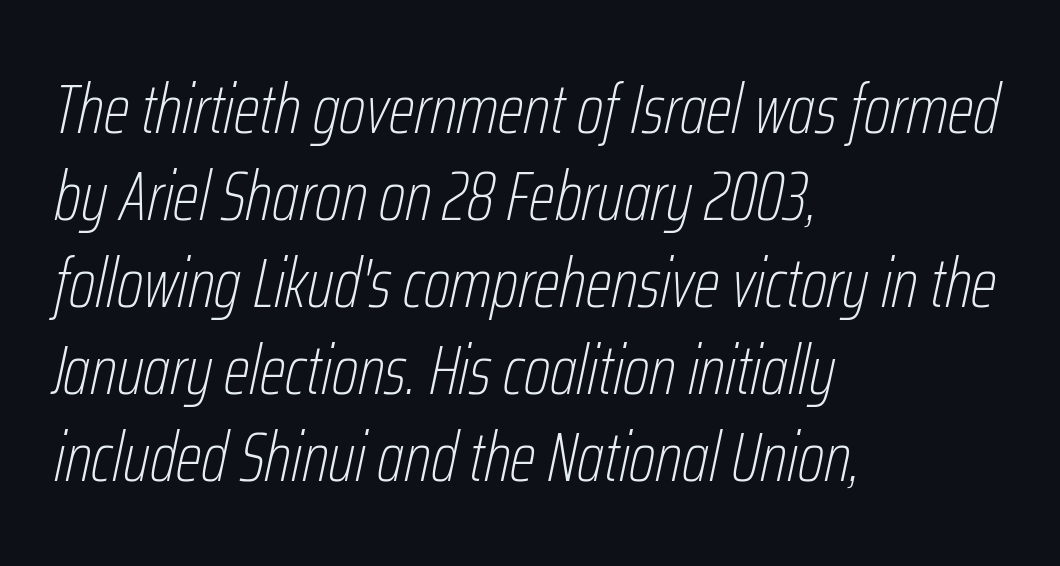
The image shows 69 px thin, condensed type, italic (leaning right); set left-aligned, normal line spacing (1.26x), normal letter spacing, not underlined; low stroke contrast and a medium x-height.
